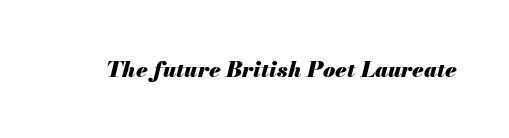
Characters follow at the spacing the type designer built in. The space beneath each line is pristine and unruled. These lines carry a lot of weight — the face is fully bold. This is oblique type, the kind used for emphasis or titles.
